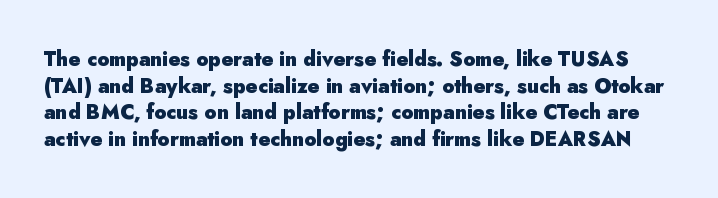
Honestly, the letter spacing is just normal — you wouldn't notice it. Quick note: interline space is typical. Unmarked baselines from the first word to the last. Unlike italic type, these characters show no tilt at all. In terms of weight, the rendering is a true, heavy bold.
